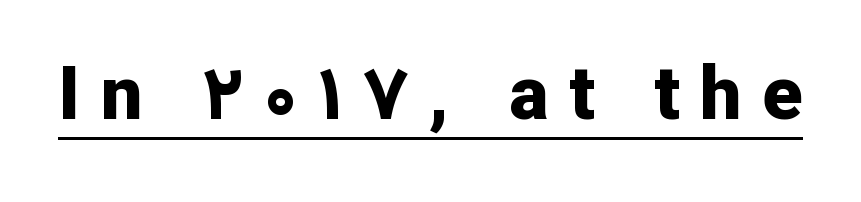
The image shows 74 px bold sans-serif type, upright; set unusually wide letter spacing (+0.28 em), underlined; low stroke contrast and a medium x-height.
